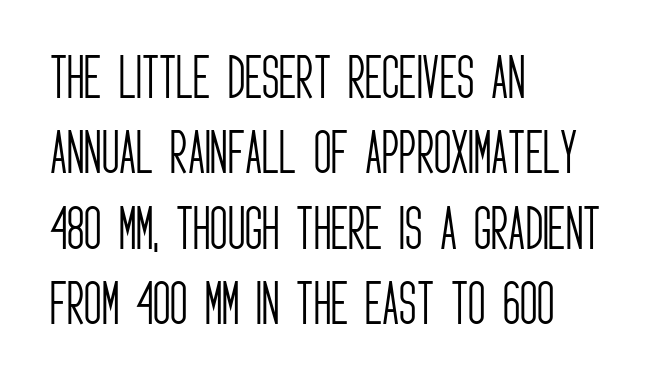
Q: Is the text bold? A: No.
Q: Is the text italic (slanted)? A: No, it is upright.
Q: Is the typeface a serif or a sans-serif typeface? A: Sans-serif.
Q: Is the text underlined? A: No.
Q: How is the paragraph aligned? A: Left-aligned.
Q: Is the spacing between letters normal or unusually wide? A: Normal.
Q: Is the spacing between lines tight, normal or loose? A: Normal.
Q: Width (condensed, normal, or wide)? A: Condensed.
Q: Stroke contrast? A: Low.
Q: x-height? A: Large.
Q: Monospaced? A: No.
